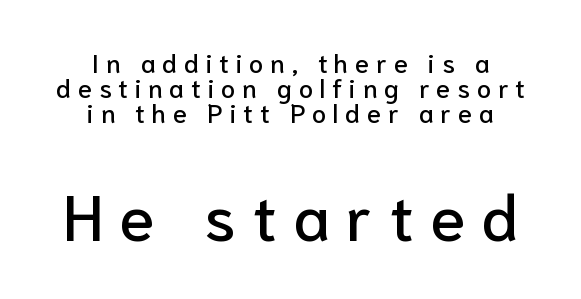
Q: Is the text italic (slanted)? A: No, it is upright.
Q: Is the typeface a serif or a sans-serif typeface? A: Sans-serif.
Q: Is the text underlined? A: No.
Q: How is the paragraph aligned? A: Centered.
Q: Is the spacing between letters normal or unusually wide? A: Unusually wide.
Q: Is the spacing between lines tight, normal or loose? A: Tight.
Q: Which block of text is set in a larger size, the first (top) or the second (bottom)? A: The second (bottom) one.
Q: Width (condensed, normal, or wide)? A: Normal.
Q: Stroke contrast? A: Low.
Q: x-height? A: Medium.
Q: Monospaced? A: No.
